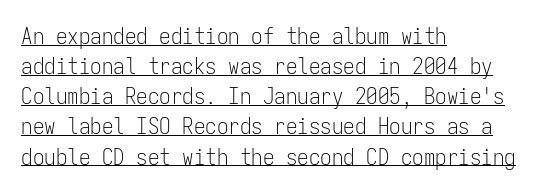
{"italic": "no", "bold": "no", "underline": "yes", "align": "left", "line_spacing": "normal", "line_spacing_ratio": 1.31, "letter_spacing": "normal", "letter_spacing_em": 0.0, "glyph_px": 23}
